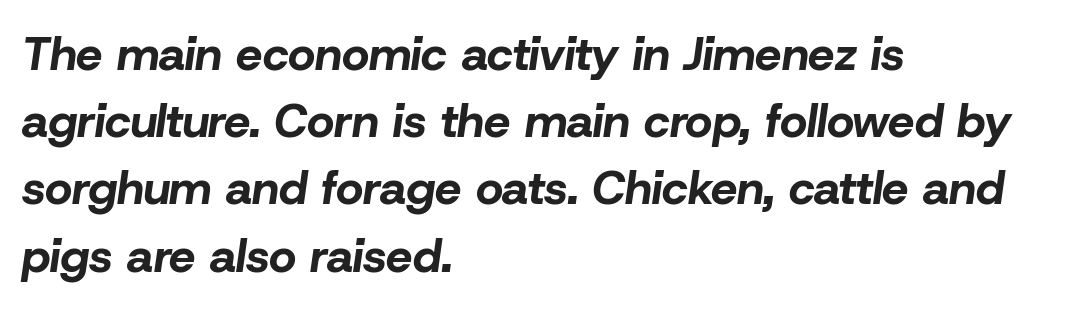
Q: Is the text bold? A: Yes.
Q: Is the text italic (slanted)? A: Yes, it leans right by about 8 degrees.
Q: Is the text underlined? A: No.
Q: How is the paragraph aligned? A: Left-aligned.
Q: Is the spacing between letters normal or unusually wide? A: Normal.
Q: Is the spacing between lines tight, normal or loose? A: Normal.
Q: Width (condensed, normal, or wide)? A: Normal.
Q: Stroke contrast? A: Low.
Q: x-height? A: Medium.
Q: Monospaced? A: No.
